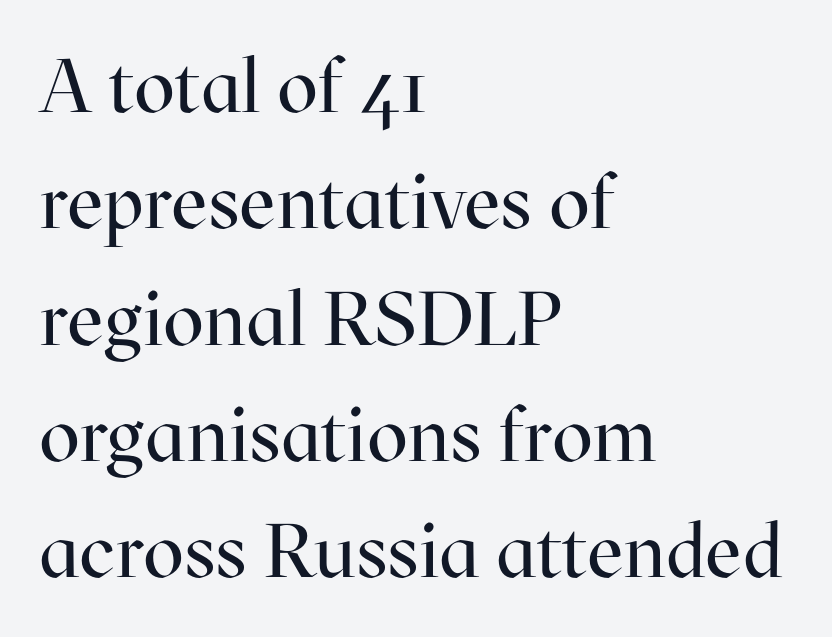
The space beneath each line is pristine and unruled. You could call the tracking neutral — neither tight nor loose. This reads as an unemphasized weight, regular at the heaviest. Leftover space on each line is placed entirely after the last word.
